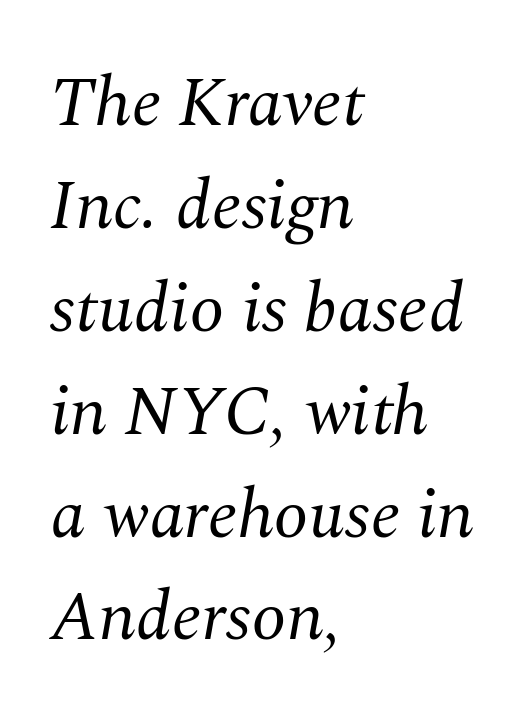
The typeface has the unassuming heft of standard copy or less. A normal amount of white space separates one row of letters from the next. Visually the block forms a straight wall on the left and a jagged coastline on the right. Glance below the letters and you will spot only blank space. Proportional: the letters do not fall into vertical columns.
